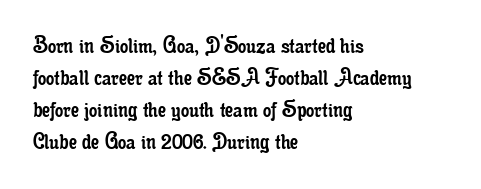
The image shows 26 px text type, upright; set left-aligned, line spacing 1.23x, normal letter spacing, not underlined.
